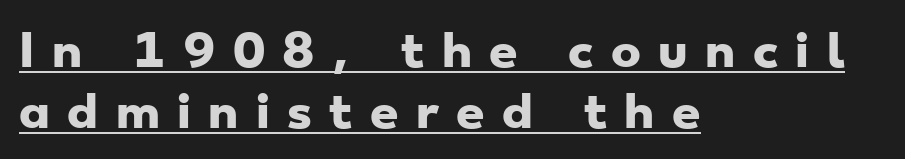
The letters advance in unequal steps, a hallmark of proportional type. These lines are set flush left with a ragged right edge. Students, observe the line beneath the letters — that is underlining. Regarding serifs, this sample does without them. The lines sit at an ordinary, default distance from one another.
